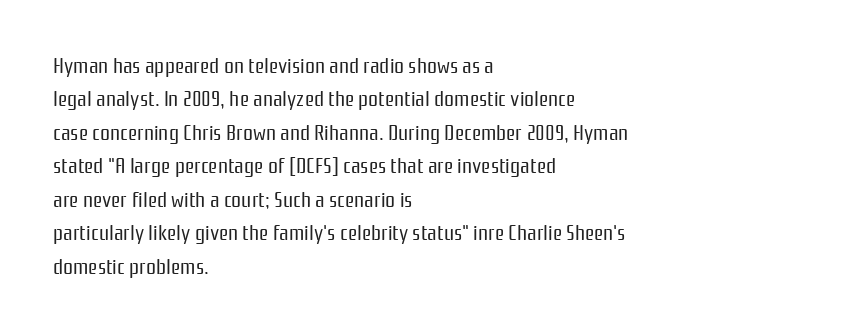
Q: Is the text bold? A: No.
Q: Is the text italic (slanted)? A: No, it is upright.
Q: Is the text underlined? A: No.
Q: How is the paragraph aligned? A: Left-aligned.
Q: Is the spacing between letters normal or unusually wide? A: Normal.
Q: Is the spacing between lines tight, normal or loose? A: Normal.
